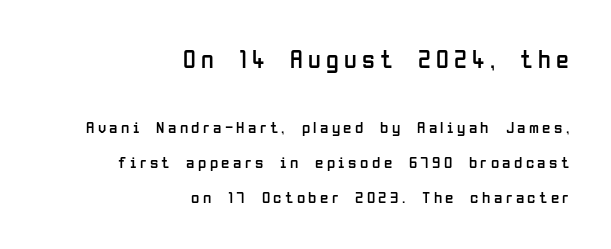
The letterforms stand isolated, each surrounded by extra space. Line endings align vertically; line beginnings do not. The letters stand straight up with perfectly vertical stems. Airy leading.
